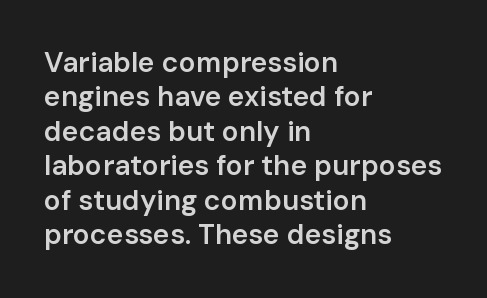
Q: Is the text bold? A: Semi-bold.
Q: Is the text italic (slanted)? A: No, it is upright.
Q: Is the typeface a serif or a sans-serif typeface? A: Sans-serif.
Q: Is the text underlined? A: No.
Q: How is the paragraph aligned? A: Left-aligned.
Q: Is the spacing between letters normal or unusually wide? A: Normal.
Q: Width (condensed, normal, or wide)? A: Normal.
Q: Stroke contrast? A: Low.
Q: x-height? A: Medium.
Q: Monospaced? A: No.
